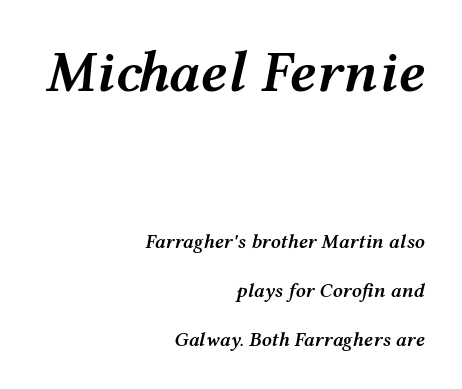
{"italic": "yes", "lean": "right", "slant_degrees": 12, "bold": "semi", "weight": "semibold", "width": "wide", "stroke_contrast": "medium", "x_height": "medium", "monospaced": "no", "underline": "no", "align": "right", "line_spacing": "loose", "line_spacing_ratio": 2.45, "letter_spacing": "normal", "letter_spacing_em": 0.0, "larger_block": "first", "size_ratio": 2.95, "glyph_px": 59}
